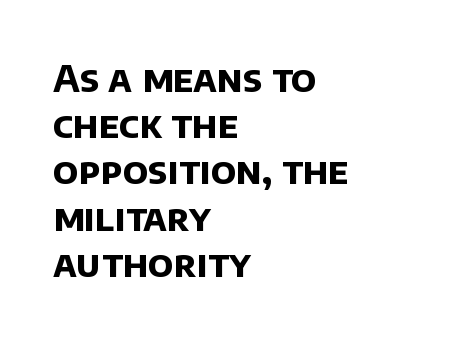
{"serif": "no", "bold": "yes", "weight": "bold", "width": "normal", "stroke_contrast": "low", "x_height": "large", "monospaced": "no", "underline": "no", "align": "left", "line_spacing": "normal", "line_spacing_ratio": 1.25, "letter_spacing": "normal", "letter_spacing_em": 0.0, "glyph_px": 37}
